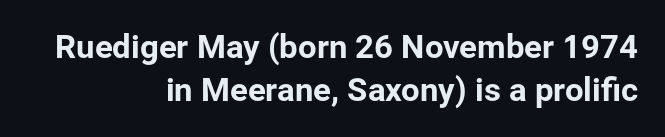
The image shows 33 px sans-serif type, upright; set right-aligned, normal line spacing (1.3x), normal letter spacing, not underlined; low stroke contrast and a medium x-height.
